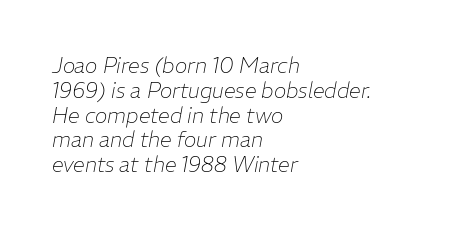
The image shows 21 px text type, italic (leaning right); set left-aligned, line spacing 1.18x, normal letter spacing, not underlined.
